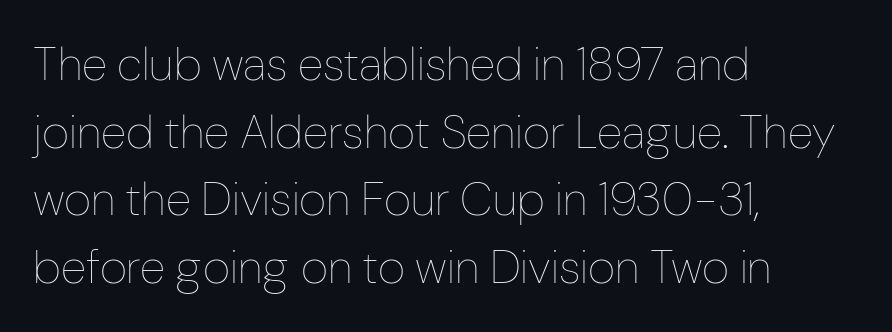
The type sits square on the baseline with zero lean. The rendering keeps characters at their native spacing. Quick note: interline space is typical. Here the designer chose a conventional face with non-uniform glyph widths. Only glyphs here, with clear space below each row. The compositor pushed each line to the left boundary.
